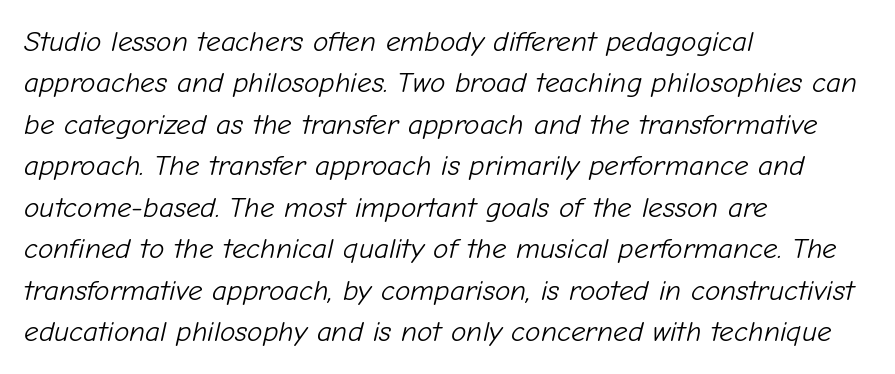
The image shows 29 px light type, italic (leaning right); set left-aligned, normal line spacing (1.43x), normal letter spacing, not underlined; low stroke contrast and a medium x-height.
